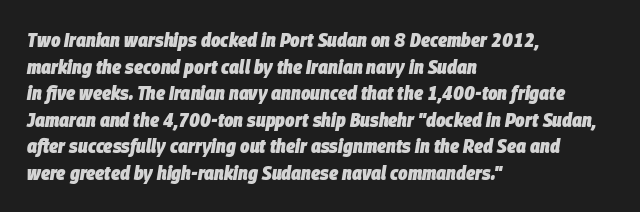
Every letter is thick-stroked: bold, no question. The letterforms sit shoulder to shoulder at normal distance. An italicized treatment has been applied to the whole sample. All the whitespace from short lines collects on the right. Clear beneath every line of the passage. Compared with typical paragraphs, the rows here are spaced about the same.
